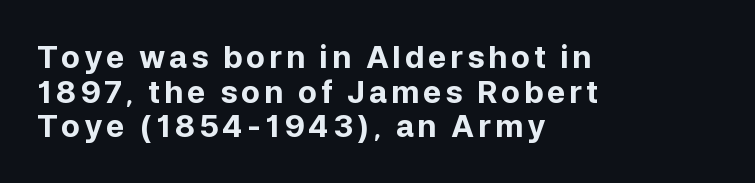
Notice how the stems are strictly vertical — no italics here. Rows of type sit shoulder to shoulder in the vertical direction. How heavy is the stroke? Heavy — this is a bold. Serifs: no, the terminals of the letterforms are clean. Visually the block forms a straight wall on the left and a jagged coastline on the right. Descenders are the only things crossing below the line.
